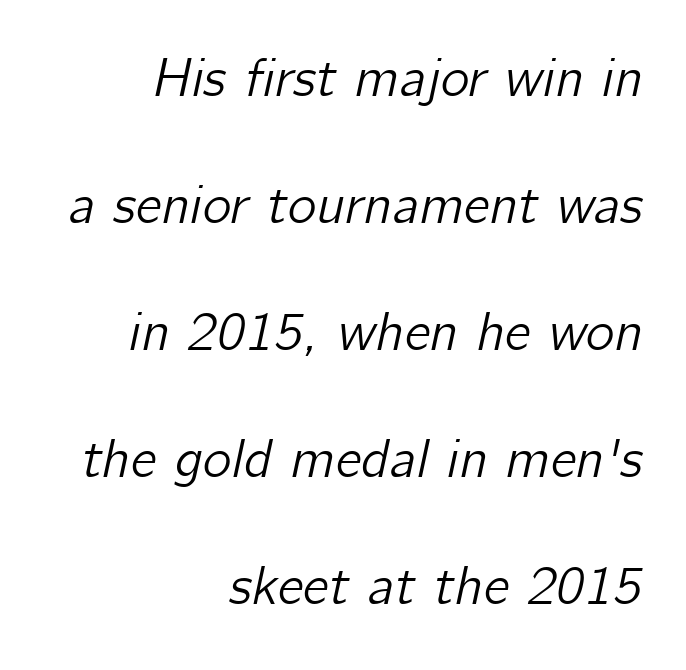
The image shows 55 px text type, italic (leaning right); set right-aligned, loose line spacing (2.31x), normal letter spacing, not underlined; low stroke contrast and a medium x-height.
